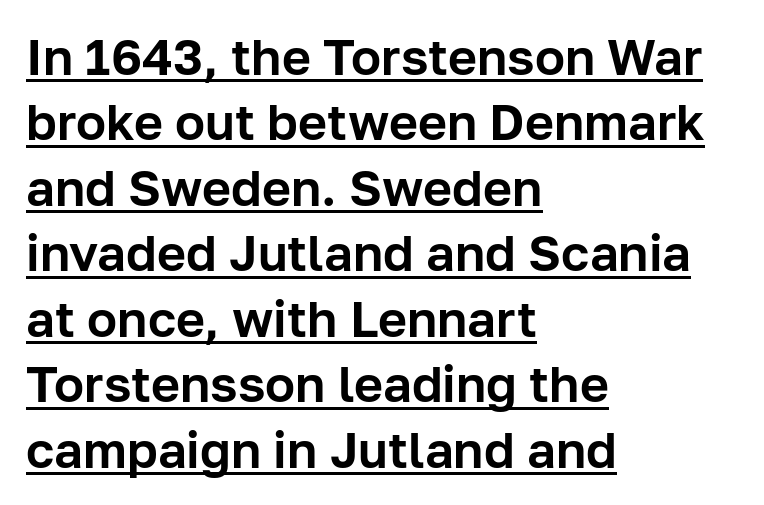
Q: Is the text italic (slanted)? A: No, it is upright.
Q: Is the typeface a serif or a sans-serif typeface? A: Sans-serif.
Q: Is the text underlined? A: Yes.
Q: How is the paragraph aligned? A: Left-aligned.
Q: Is the spacing between letters normal or unusually wide? A: Normal.
Q: Is the spacing between lines tight, normal or loose? A: Normal.
Q: Width (condensed, normal, or wide)? A: Normal.
Q: Stroke contrast? A: Low.
Q: x-height? A: Medium.
Q: Monospaced? A: No.
